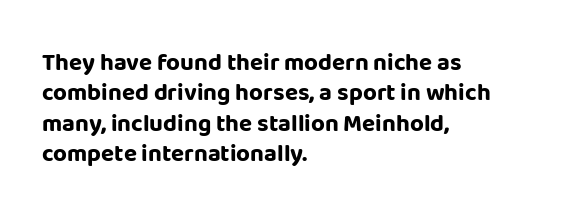
{"italic": "no", "bold": "yes", "underline": "no", "align": "left", "line_spacing": "normal", "line_spacing_ratio": 1.27, "letter_spacing": "normal", "letter_spacing_em": 0.0, "glyph_px": 24}
